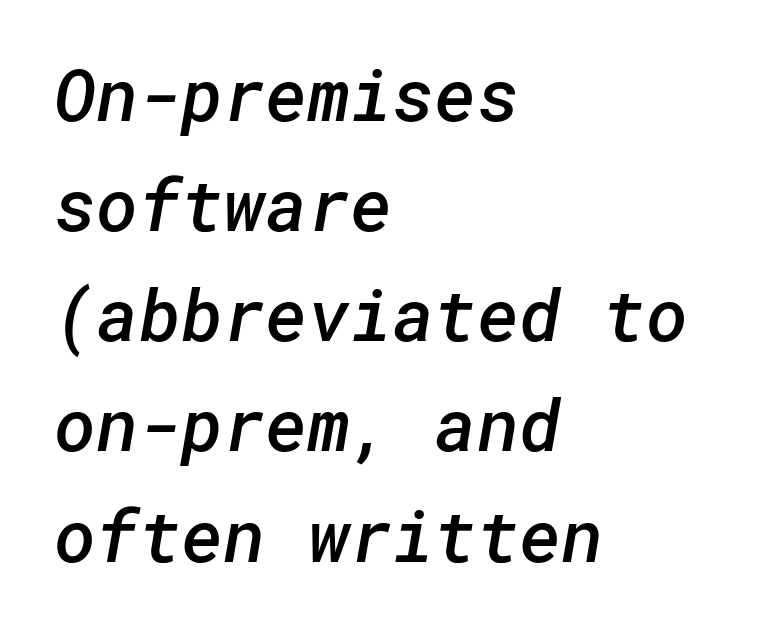
The image shows 72 px semibold sans-serif type; set left-aligned, normal line spacing (1.53x), normal letter spacing, not underlined; low stroke contrast and a medium x-height.
